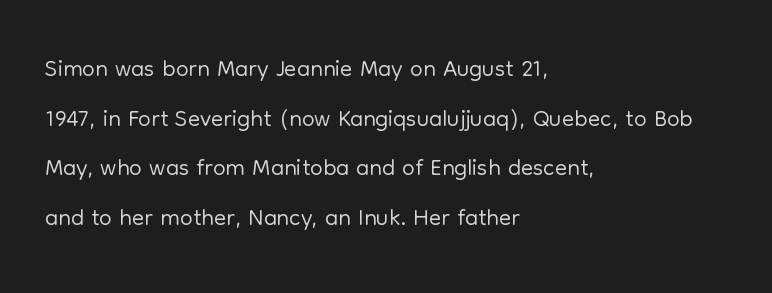
{"serif": "no", "italic": "no", "bold": "no", "weight": "light", "width": "normal", "stroke_contrast": "low", "x_height": "medium", "monospaced": "no", "underline": "no", "align": "left", "line_spacing": "normal", "line_spacing_ratio": 1.38, "letter_spacing": "normal", "letter_spacing_em": 0.0, "glyph_px": 36}
